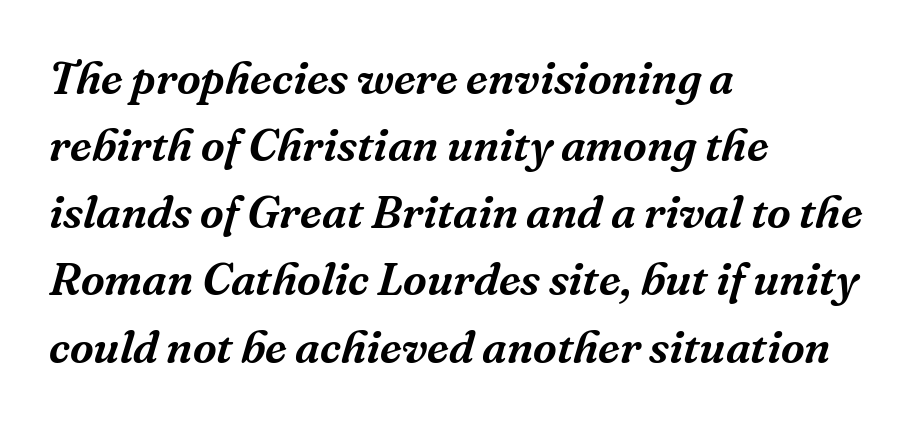
Q: Is the text italic (slanted)? A: Yes, it leans right by about 16 degrees.
Q: Is the typeface a serif or a sans-serif typeface? A: Serif.
Q: Is the text underlined? A: No.
Q: How is the paragraph aligned? A: Left-aligned.
Q: Is the spacing between letters normal or unusually wide? A: Normal.
Q: Is the spacing between lines tight, normal or loose? A: Normal.
Q: Width (condensed, normal, or wide)? A: Normal.
Q: Stroke contrast? A: Medium.
Q: x-height? A: Medium.
Q: Monospaced? A: No.
